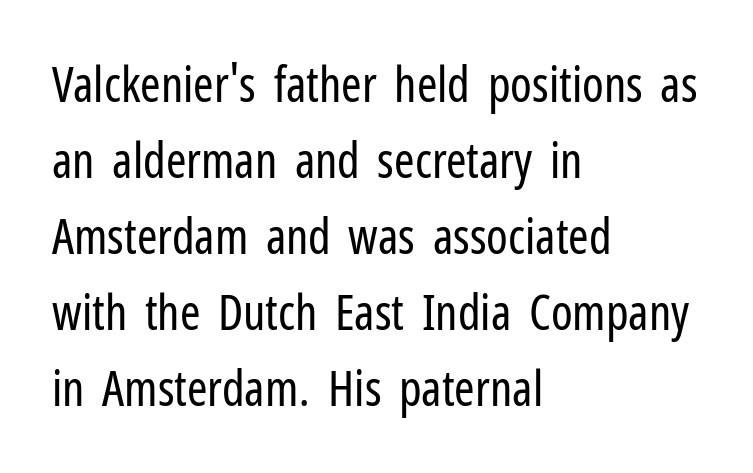
You could call the tracking neutral — neither tight nor loose. Serif or sans? Sans — the stroke terminals are bare. The weight would be labelled regular, book, light, or lighter still. Clear beneath every line of the passage.
